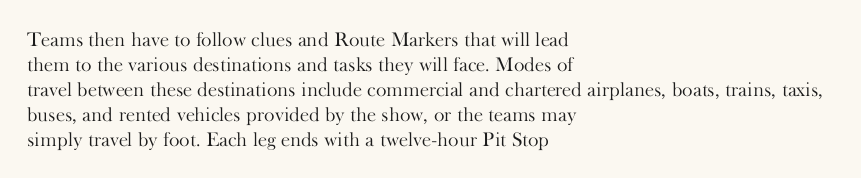
Underline: absent. These glyphs show unthickened strokes, regular width or finer. The leading is moderate, giving the passage an even texture. Upright lettering throughout.
